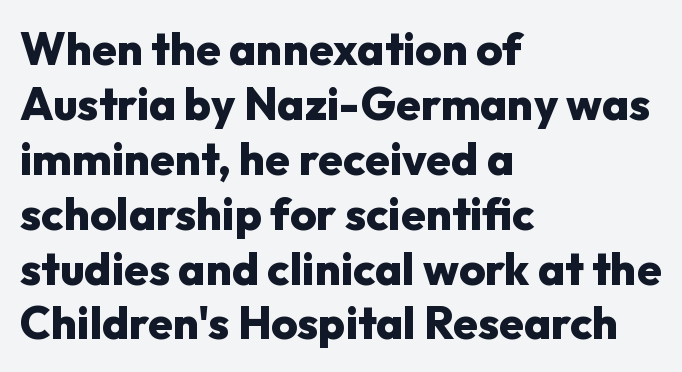
The image shows 45 px heavy sans-serif type, upright; set left-aligned, line spacing 1.22x, normal letter spacing, not underlined; low stroke contrast and a medium x-height.
